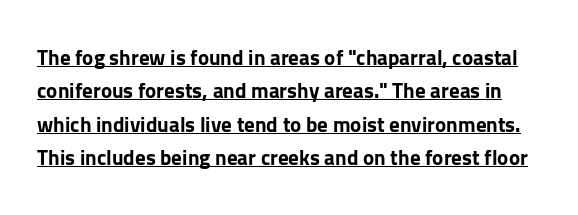
Q: Is the text bold? A: Yes.
Q: Is the text italic (slanted)? A: No, it is upright.
Q: Is the text underlined? A: Yes.
Q: Is the spacing between letters normal or unusually wide? A: Normal.
Q: Is the spacing between lines tight, normal or loose? A: Normal.
